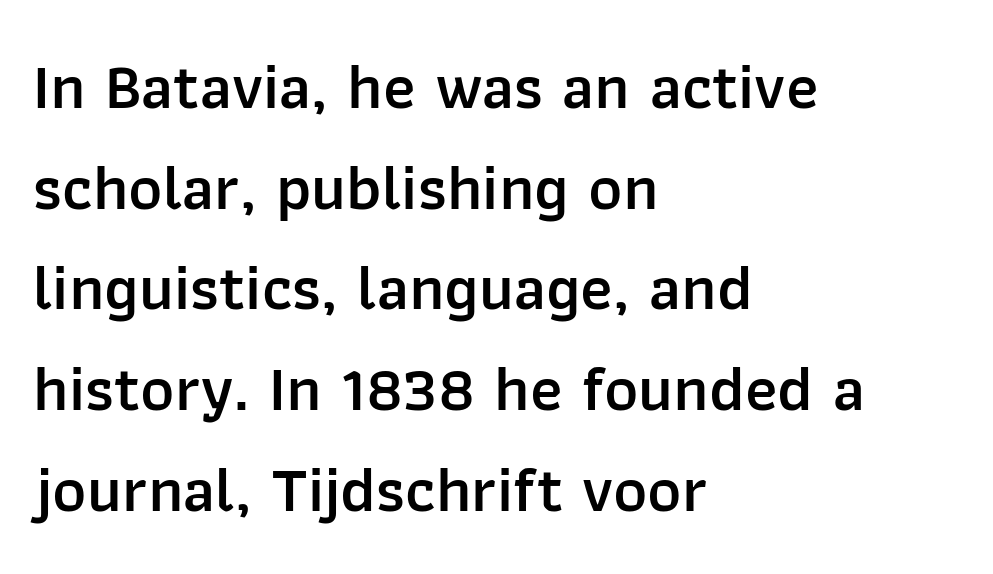
Students, note that the glyphs here touch the page at normal intervals. Horizontally, the lines are justified to the leading edge only. The glyphs are unaccompanied by any horizontal stroke below them. In terms of weight, the rendering is demibold, just under bold.
